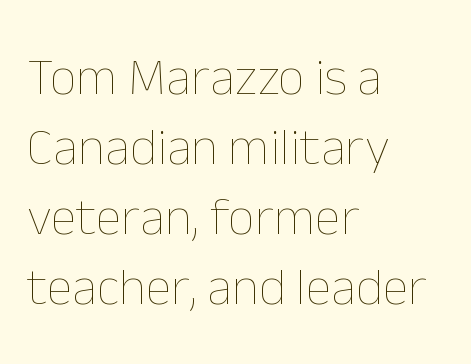
{"italic": "no", "bold": "no", "weight": "thin", "width": "normal", "stroke_contrast": "low", "x_height": "medium", "monospaced": "no", "underline": "no", "align": "left", "line_spacing": "normal", "line_spacing_ratio": 1.32, "letter_spacing": "normal", "letter_spacing_em": 0.0, "glyph_px": 53}
